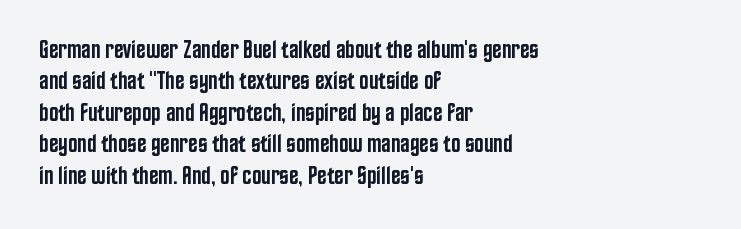
Has an underline been added? It has not. Nobody touched the tracking dial on this one. The rendering uses a semibold face; strokes are thickened but not to full bold. Style check: upright. Normally led — the rows are evenly, conventionally spaced.
